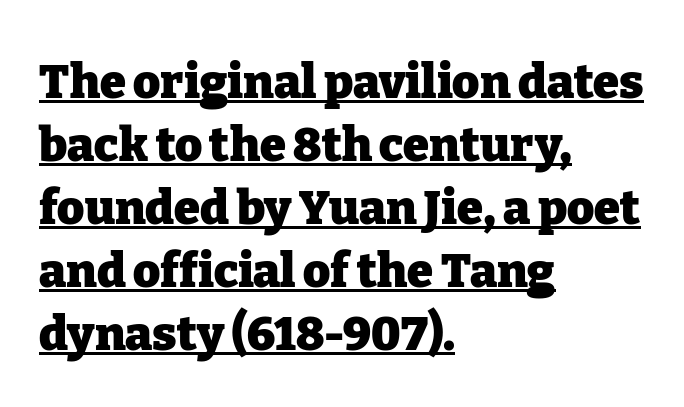
The image shows 47 px heavy serif type, upright; set left-aligned, normal line spacing (1.34x), normal letter spacing, underlined; low stroke contrast and a medium x-height.
